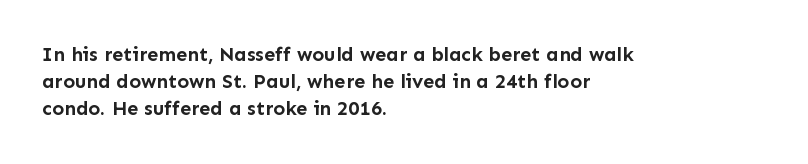
The image shows 20 px bold type, upright; set left-aligned, normal line spacing (1.36x), normal letter spacing, not underlined.
